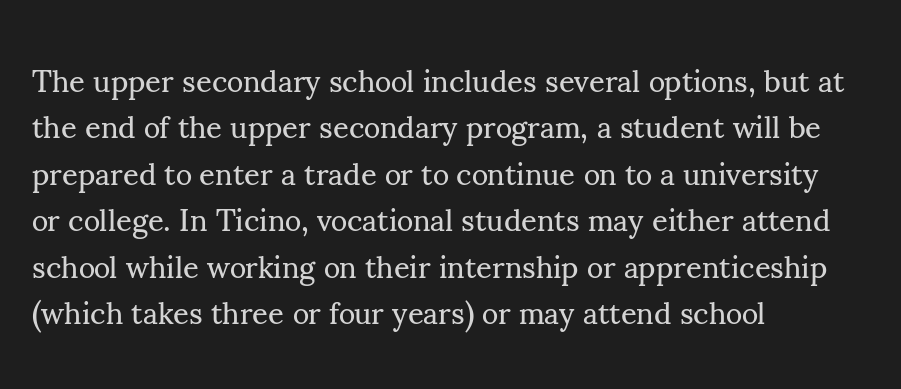
Q: Is the text bold? A: No.
Q: Is the text italic (slanted)? A: No, it is upright.
Q: Is the typeface a serif or a sans-serif typeface? A: Serif.
Q: Is the text underlined? A: No.
Q: How is the paragraph aligned? A: Left-aligned.
Q: Is the spacing between letters normal or unusually wide? A: Normal.
Q: Is the spacing between lines tight, normal or loose? A: Normal.
Q: Width (condensed, normal, or wide)? A: Normal.
Q: Stroke contrast? A: Medium.
Q: x-height? A: Small.
Q: Monospaced? A: No.
